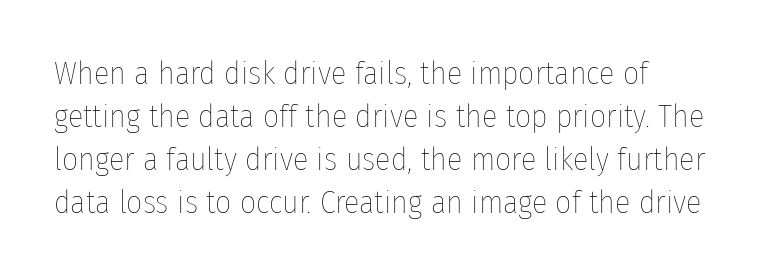
The passage shown is not underscored anywhere. If you measured baseline to baseline, you'd find a middling distance. Varying glyph widths throughout — classic text-font behaviour. The typesetting does not lean heavy: it is not bold. The axis of the letterforms is exactly vertical. Characters follow at the spacing the type designer built in.
